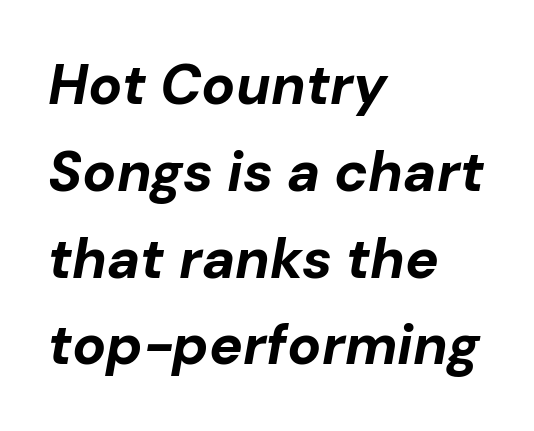
{"italic": "yes", "lean": "right", "slant_degrees": 10, "bold": "yes", "weight": "bold", "width": "normal", "stroke_contrast": "low", "x_height": "medium", "monospaced": "no", "underline": "no", "align": "left", "line_spacing": "normal", "line_spacing_ratio": 1.55, "letter_spacing": "normal", "letter_spacing_em": 0.0, "glyph_px": 56}
